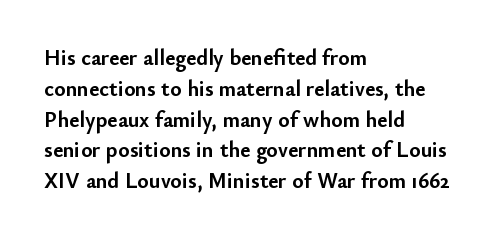
{"italic": "no", "bold": "yes", "underline": "no", "align": "left", "line_spacing": "normal", "line_spacing_ratio": 1.4, "letter_spacing": "normal", "letter_spacing_em": 0.0, "glyph_px": 22}
